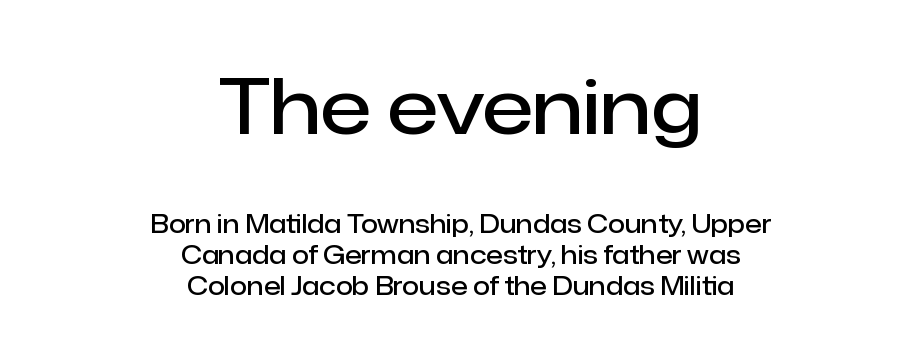
The image shows 76 px semibold sans-serif type, upright; set centered, line spacing 1.23x, normal letter spacing, not underlined; the first (top) block is 3.04x larger; low stroke contrast and a medium x-height.
